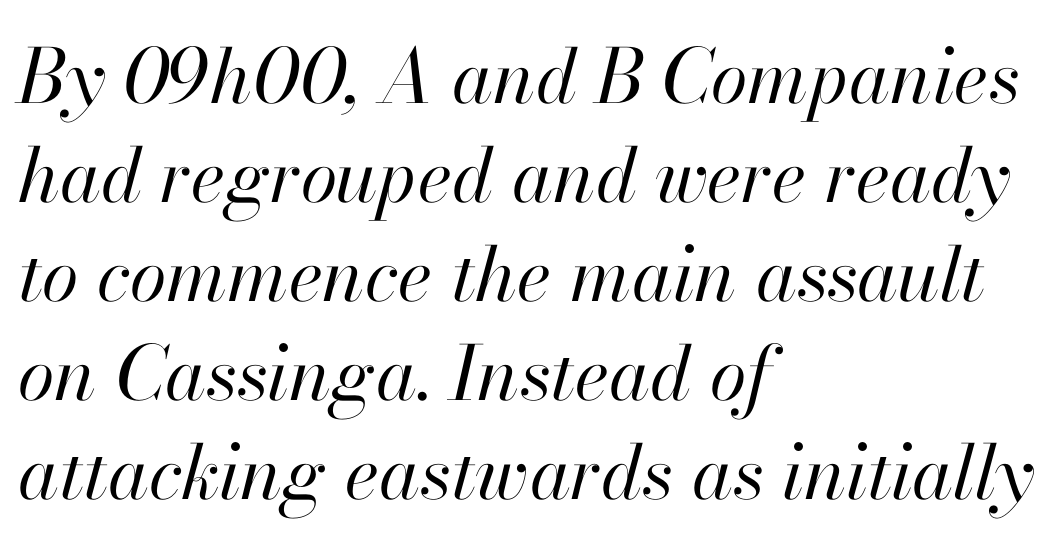
This rendering uses left alignment, leaving the right contour irregular. Think of a printed novel: that variable character pitch is what you see here. The vertical gap from one line to the next is medium. The zone under the glyphs is completely vacant. Default kerning and tracking; the words read as compact shapes. Every character sits at an angle, as italics do.
